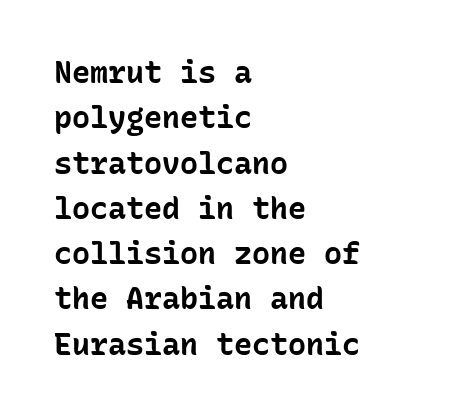
Q: Is the text bold? A: Yes.
Q: Is the text italic (slanted)? A: No, it is upright.
Q: Is the typeface a serif or a sans-serif typeface? A: Sans-serif.
Q: Is the text underlined? A: No.
Q: How is the paragraph aligned? A: Left-aligned.
Q: Is the spacing between letters normal or unusually wide? A: Normal.
Q: Is the spacing between lines tight, normal or loose? A: Normal.
Q: Width (condensed, normal, or wide)? A: Normal.
Q: Stroke contrast? A: Low.
Q: x-height? A: Medium.
Q: Monospaced? A: Yes.
